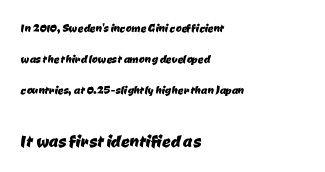
The image shows 21 px text type; set left-aligned, loose line spacing (2.21x), normal letter spacing, not underlined; the second (bottom) block is 1.5x larger.
